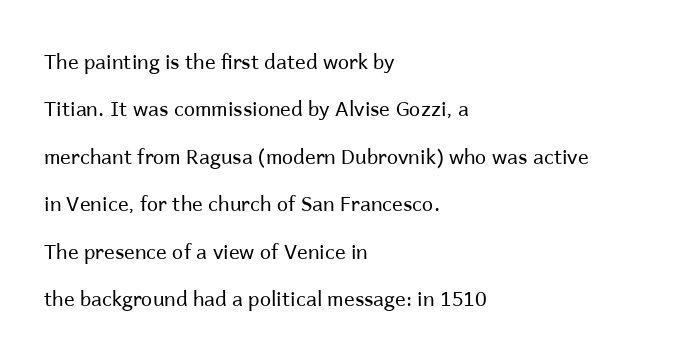
The image shows 20 px text type, upright; set left-aligned, loose line spacing (2.37x), normal letter spacing, not underlined.
